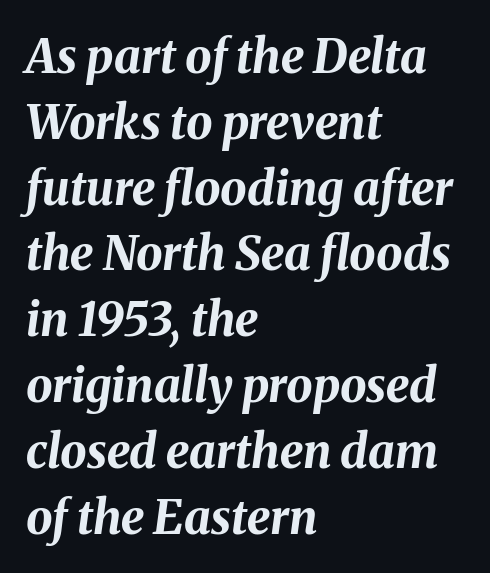
The whole block is typeset with a tilt. This rendering leaves character spacing at its baseline value. Plain, unruled lines of type. Baseline-to-baseline distance is the conventional proportion of letter height. Horizontal alignment here is leftward, the default for most running prose. Its strokes are broad and dark, the hallmark of bold type.
